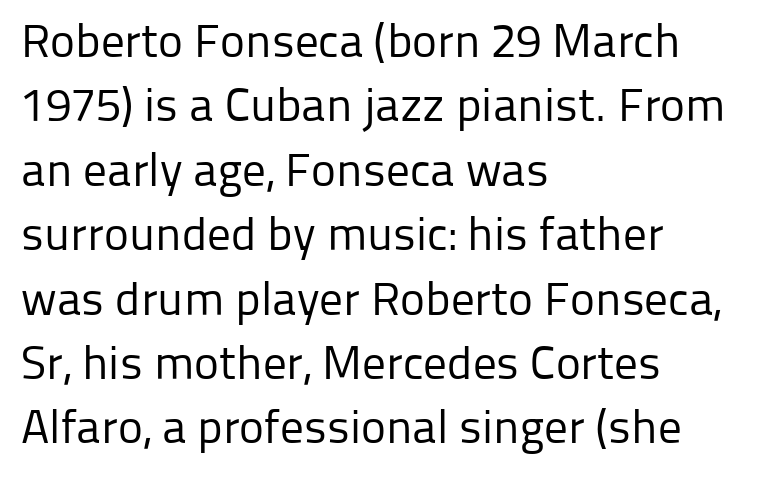
The lines are quadded left. Varying glyph widths throughout — classic text-font behaviour. Only glyphs here, with clear space below each row. Nope, not italic — everything's standing straight. Summary of vertical rhythm: regular, with standard interline spacing.
